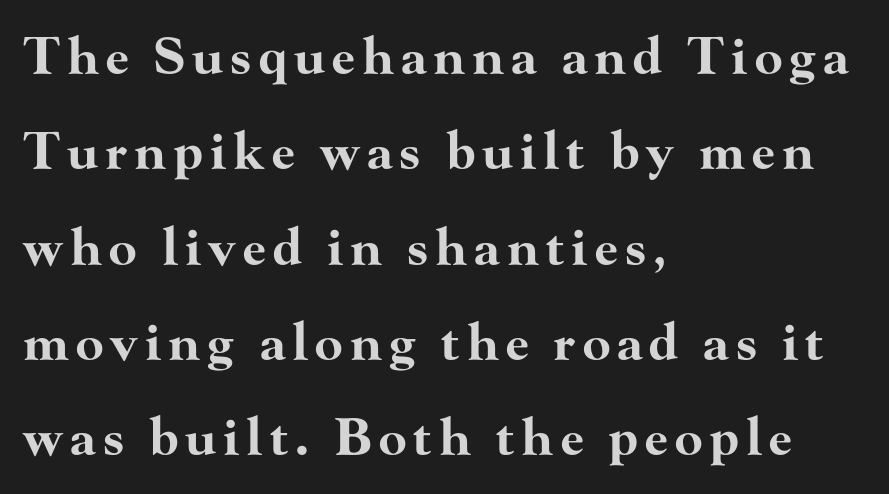
Q: Is the text bold? A: Yes.
Q: Is the text italic (slanted)? A: No, it is upright.
Q: Is the typeface a serif or a sans-serif typeface? A: Serif.
Q: Is the text underlined? A: No.
Q: How is the paragraph aligned? A: Left-aligned.
Q: Width (condensed, normal, or wide)? A: Wide.
Q: Stroke contrast? A: High.
Q: x-height? A: Small.
Q: Monospaced? A: No.
